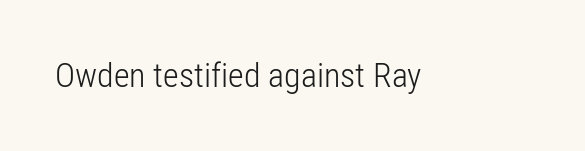
{"serif": "no", "italic": "no", "bold": "no", "weight": "light", "width": "condensed", "stroke_contrast": "low", "x_height": "medium", "monospaced": "no", "underline": "no", "letter_spacing": "normal", "letter_spacing_em": 0.0, "glyph_px": 34}
